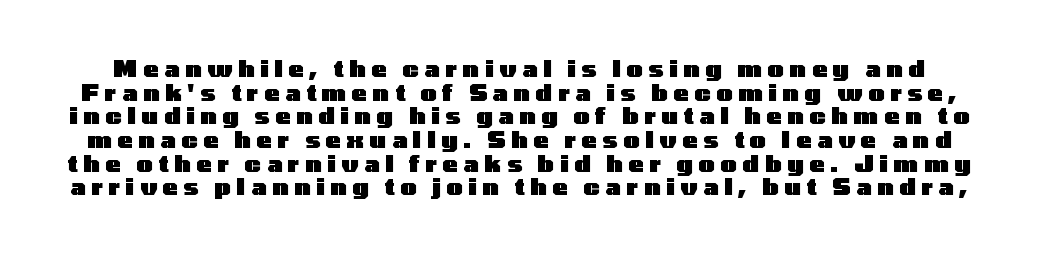
Q: Is the text bold? A: Yes.
Q: Is the text italic (slanted)? A: No, it is upright.
Q: Is the text underlined? A: No.
Q: Is the spacing between letters normal or unusually wide? A: Unusually wide.
Q: Is the spacing between lines tight, normal or loose? A: Tight.
